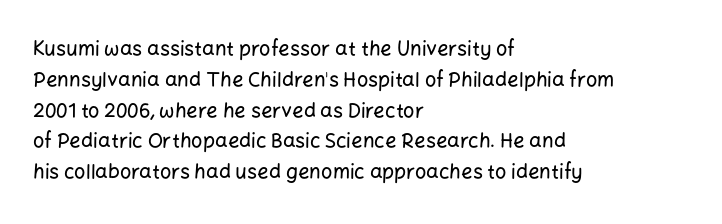
The image shows 20 px text type, upright; set left-aligned, normal line spacing (1.54x), normal letter spacing, not underlined.
